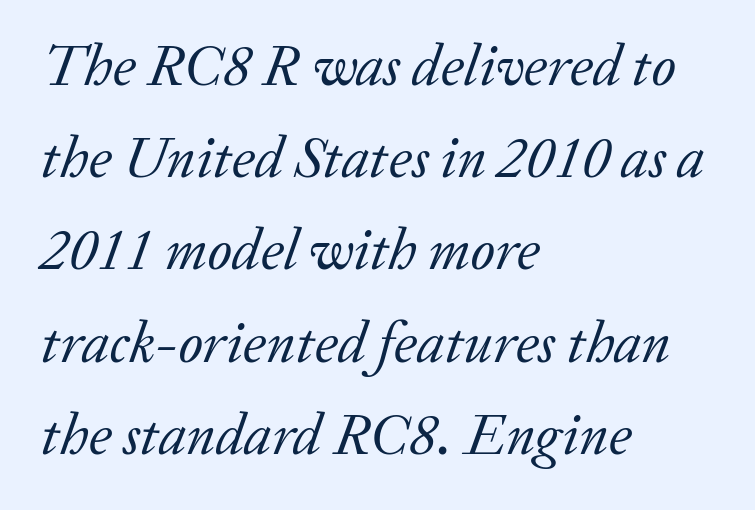
The specimen omits any rule beneath the text block's lines. A serif font was chosen for this passage. You could call the tracking neutral — neither tight nor loose. Caption: face not bold, strokes unweighted. Summary of vertical rhythm: regular, with standard interline spacing. In CSS terms this would be text-align: left.
